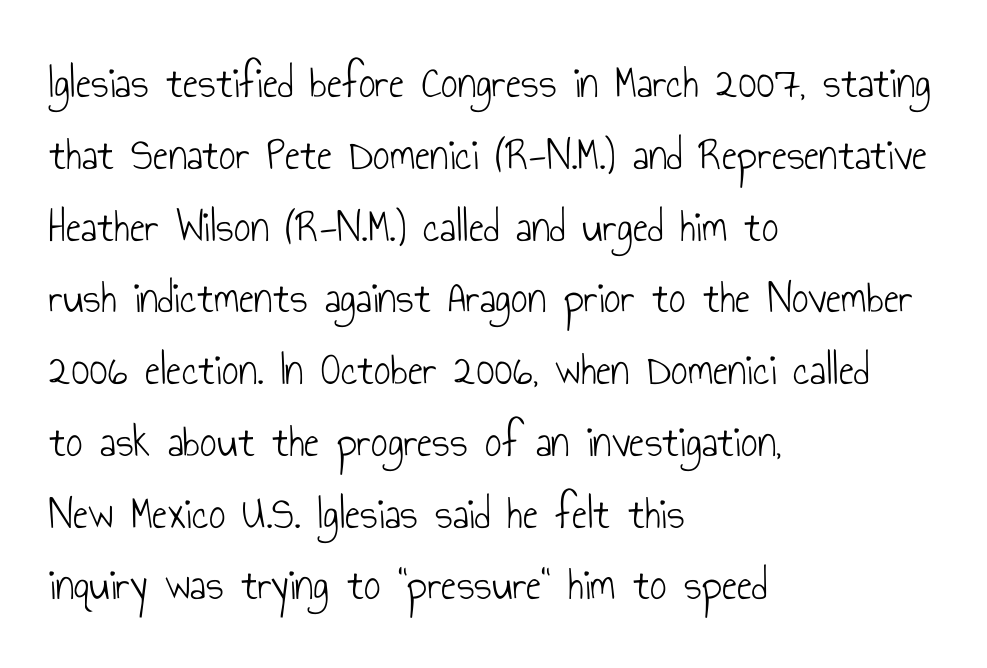
{"serif": "no", "italic": "no", "bold": "no", "weight": "light", "width": "condensed", "stroke_contrast": "low", "x_height": "small", "monospaced": "no", "underline": "no", "align": "left", "line_spacing": "normal", "line_spacing_ratio": 1.56, "letter_spacing": "normal", "letter_spacing_em": 0.0, "glyph_px": 46}
